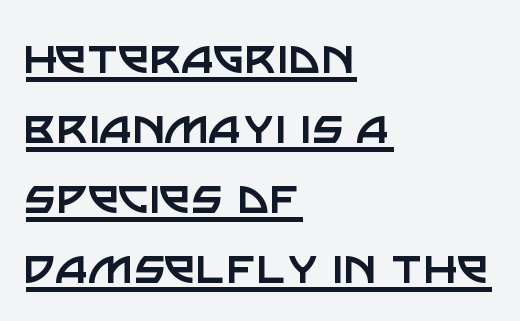
Ascenders rise straight up at ninety degrees. These lines sit exactly where default settings would place them. Decoration check: the copy is underlined. Caption: standard tracking, unaltered. A light-to-regular cut is what we see here. Do the characters align in a grid? No, the font is proportional.
